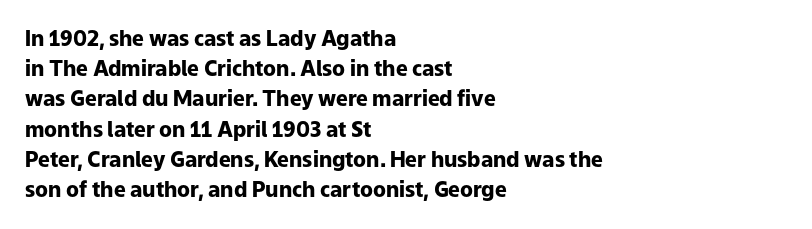
The image shows 21 px bold type, upright; set left-aligned, normal line spacing (1.44x), normal letter spacing, not underlined.
